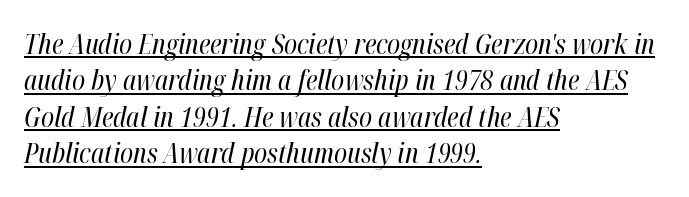
{"italic": "yes", "lean": "right", "slant_degrees": 12, "bold": "no", "weight": "regular", "width": "condensed", "stroke_contrast": "high", "x_height": "medium", "monospaced": "no", "underline": "yes", "align": "left", "line_spacing": "normal", "line_spacing_ratio": 1.3, "letter_spacing": "normal", "letter_spacing_em": 0.0, "glyph_px": 28}
